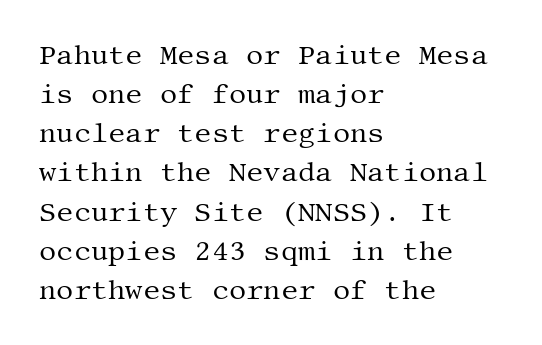
Default kerning and tracking; the words read as compact shapes. No heavy texture on the line: the type isn't bold. A roman cut, with each character standing at attention. Notice how the passage keeps a crisp vertical edge on the left only. Bare-footed words on every line.
